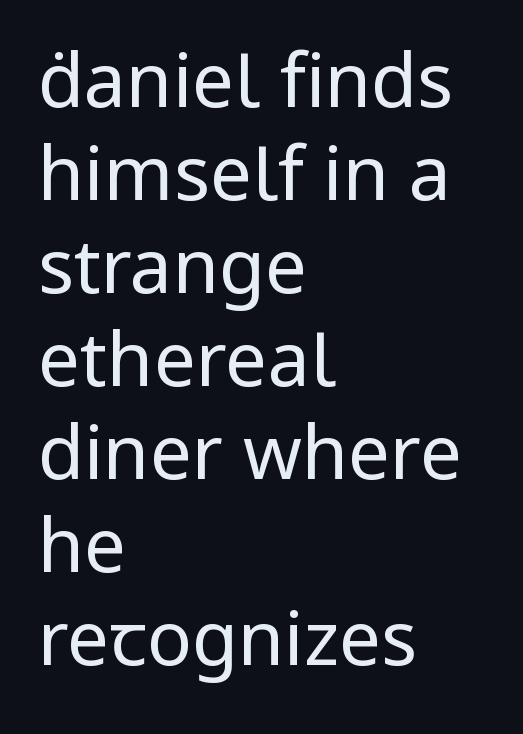
{"serif": "no", "italic": "no", "bold": "no", "weight": "regular", "width": "normal", "stroke_contrast": "low", "x_height": "medium", "monospaced": "no", "underline": "no", "align": "left", "line_spacing_ratio": 1.24, "letter_spacing": "normal", "letter_spacing_em": 0.0, "glyph_px": 75}
